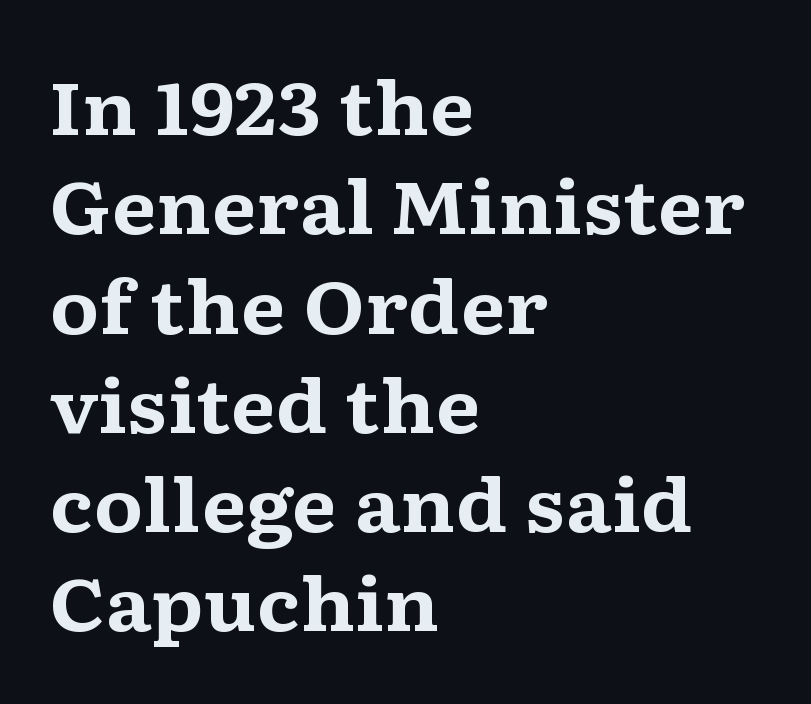
Q: Is the text bold? A: Yes.
Q: Is the text italic (slanted)? A: No, it is upright.
Q: Is the typeface a serif or a sans-serif typeface? A: Serif.
Q: Is the text underlined? A: No.
Q: How is the paragraph aligned? A: Left-aligned.
Q: Is the spacing between letters normal or unusually wide? A: Normal.
Q: Is the spacing between lines tight, normal or loose? A: Normal.
Q: Width (condensed, normal, or wide)? A: Wide.
Q: Stroke contrast? A: Medium.
Q: x-height? A: Medium.
Q: Monospaced? A: No.
